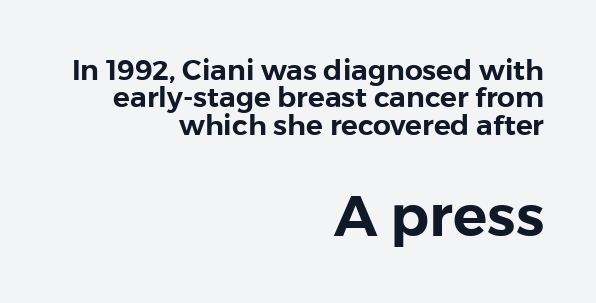
{"serif": "no", "italic": "no", "width": "normal", "stroke_contrast": "low", "x_height": "medium", "monospaced": "no", "underline": "no", "align": "right", "line_spacing": "tight", "line_spacing_ratio": 0.98, "letter_spacing": "normal", "letter_spacing_em": 0.0, "larger_block": "second", "size_ratio": 2.04, "glyph_px": 57}
